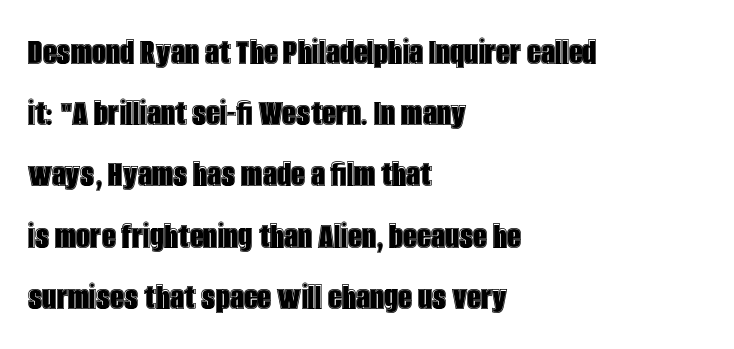
Q: Is the text italic (slanted)? A: No, it is upright.
Q: Is the text underlined? A: No.
Q: How is the paragraph aligned? A: Left-aligned.
Q: Is the spacing between letters normal or unusually wide? A: Normal.
Q: Is the spacing between lines tight, normal or loose? A: Normal.
Q: Width (condensed, normal, or wide)? A: Condensed.
Q: x-height? A: Large.
Q: Monospaced? A: No.
